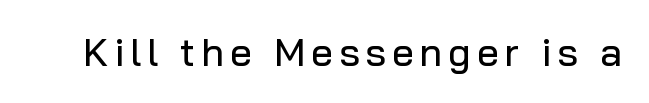
The strip under each line holds only bare page. Do the letters lean? They stand straight. In terms of letterform style, serifs are entirely absent. Looks like regular typesetting: each glyph gets only the width it needs.
